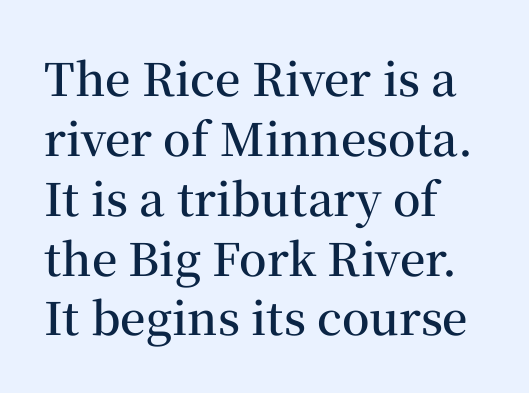
{"serif": "yes", "italic": "no", "bold": "semi", "weight": "semibold", "width": "normal", "stroke_contrast": "medium", "x_height": "medium", "monospaced": "no", "underline": "no", "align": "left", "line_spacing": "normal", "line_spacing_ratio": 1.33, "letter_spacing": "normal", "letter_spacing_em": 0.0, "glyph_px": 45}
